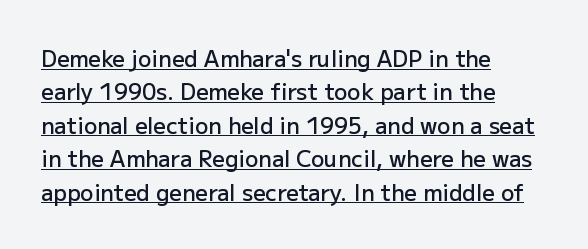
The image shows 22 px text type, upright; set left-aligned, normal line spacing (1.52x), normal letter spacing, underlined.
